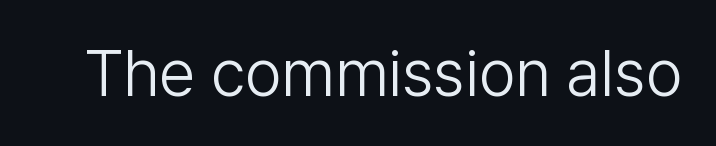
{"serif": "no", "italic": "no", "bold": "no", "weight": "light", "width": "normal", "stroke_contrast": "low", "x_height": "medium", "monospaced": "no", "underline": "no", "letter_spacing": "normal", "letter_spacing_em": 0.0, "glyph_px": 65}
